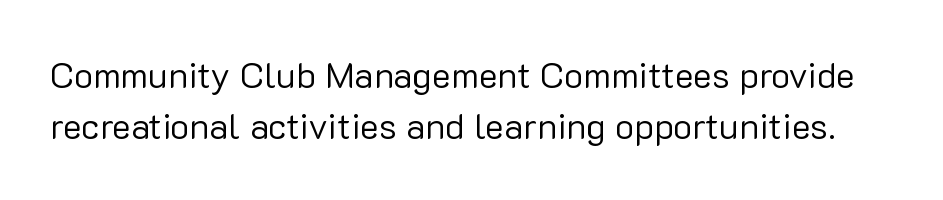
The image shows 36 px regular-weight sans-serif type, upright; set normal line spacing (1.43x), normal letter spacing, not underlined; low stroke contrast and a medium x-height.
